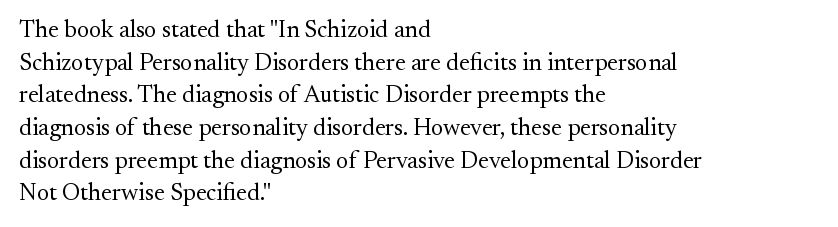
{"italic": "no", "bold": "no", "underline": "no", "align": "left", "line_spacing": "normal", "line_spacing_ratio": 1.36, "letter_spacing": "normal", "letter_spacing_em": 0.0, "glyph_px": 24}
